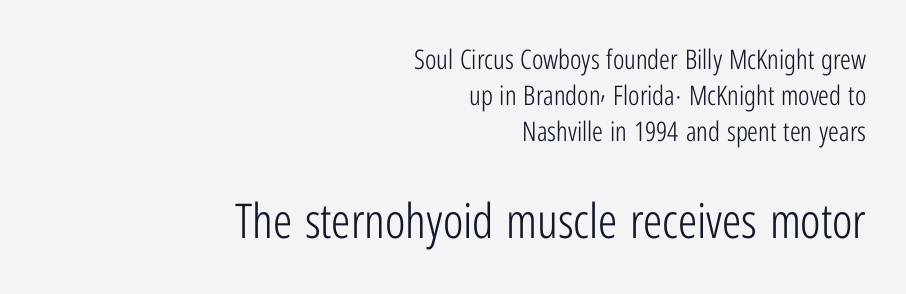
The face used here is proportionally spaced, like ordinary book or web type. Default kerning and tracking; the words read as compact shapes. This layout puts the modest block above and the oversized block below. The rendering uses a moderate line-height, typical for paragraphs.
